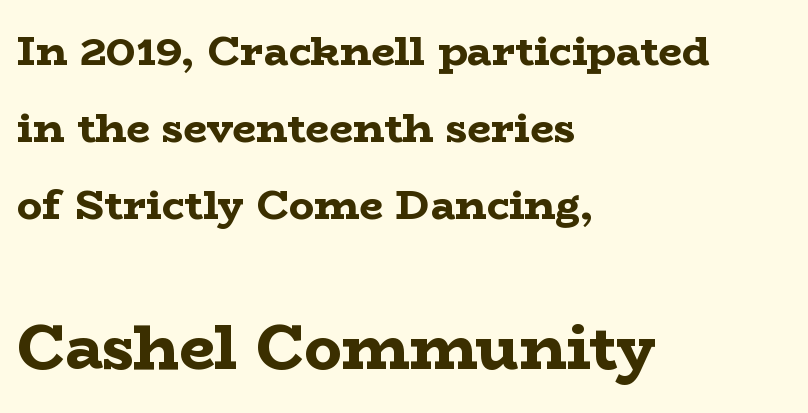
Q: Is the text bold? A: Yes.
Q: Is the text italic (slanted)? A: No, it is upright.
Q: Is the typeface a serif or a sans-serif typeface? A: Serif.
Q: Is the text underlined? A: No.
Q: How is the paragraph aligned? A: Left-aligned.
Q: Is the spacing between letters normal or unusually wide? A: Normal.
Q: Which block of text is set in a larger size, the first (top) or the second (bottom)? A: The second (bottom) one.
Q: Width (condensed, normal, or wide)? A: Wide.
Q: Stroke contrast? A: Low.
Q: x-height? A: Medium.
Q: Monospaced? A: No.
